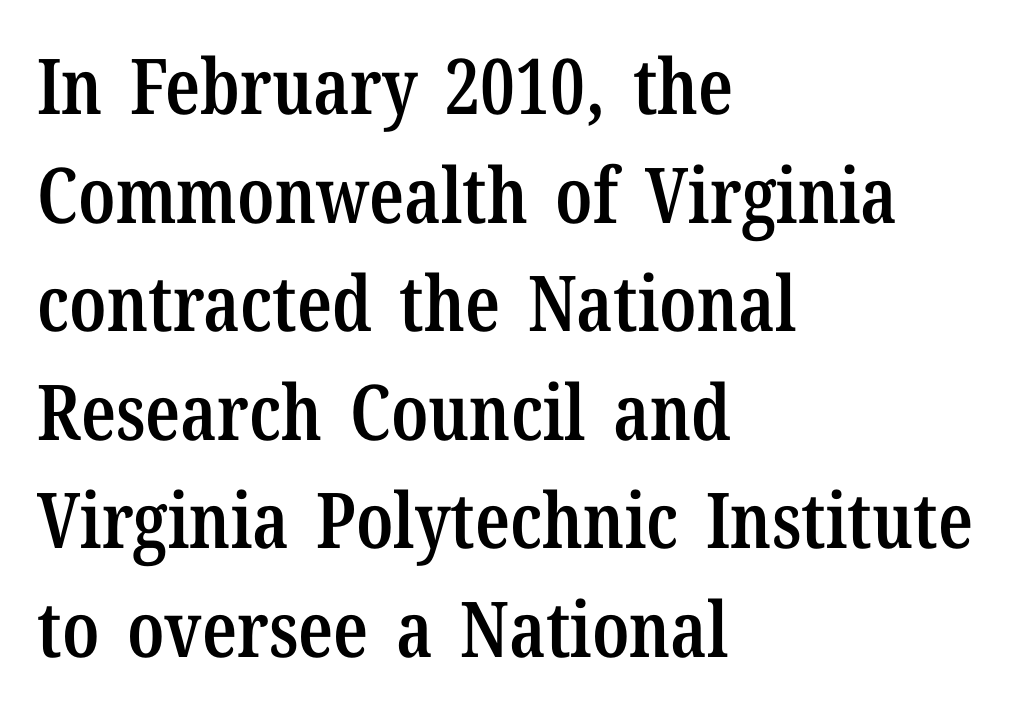
Honestly, the letter spacing is just normal — you wouldn't notice it. Are there feet on the stems? There are — it's a serif. Is this a fixed-width face? No — the glyphs have proportional, varying widths. This sample keeps an unexceptional amount of space between lines. Notice how the passage keeps a crisp vertical edge on the left only. The lettering stays uniformly vertical, giving the passage a roman look.
